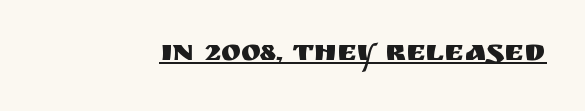
{"serif": "no", "italic": "no", "width": "normal", "stroke_contrast": "medium", "x_height": "large", "monospaced": "no", "underline": "yes", "letter_spacing": "normal", "letter_spacing_em": 0.0, "glyph_px": 30}
